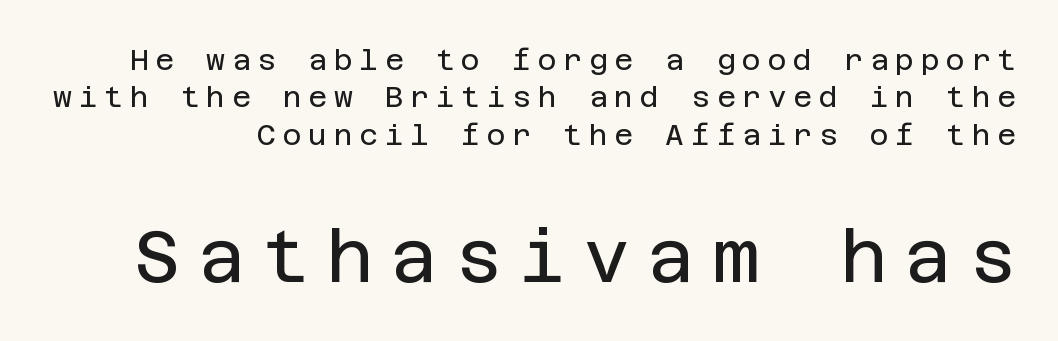
{"serif": "no", "italic": "no", "bold": "no", "weight": "regular", "width": "normal", "stroke_contrast": "low", "x_height": "large", "underline": "no", "line_spacing": "normal", "line_spacing_ratio": 1.29, "letter_spacing": "wide", "letter_spacing_em": 0.23, "larger_block": "second", "size_ratio": 2.52, "glyph_px": 73}
